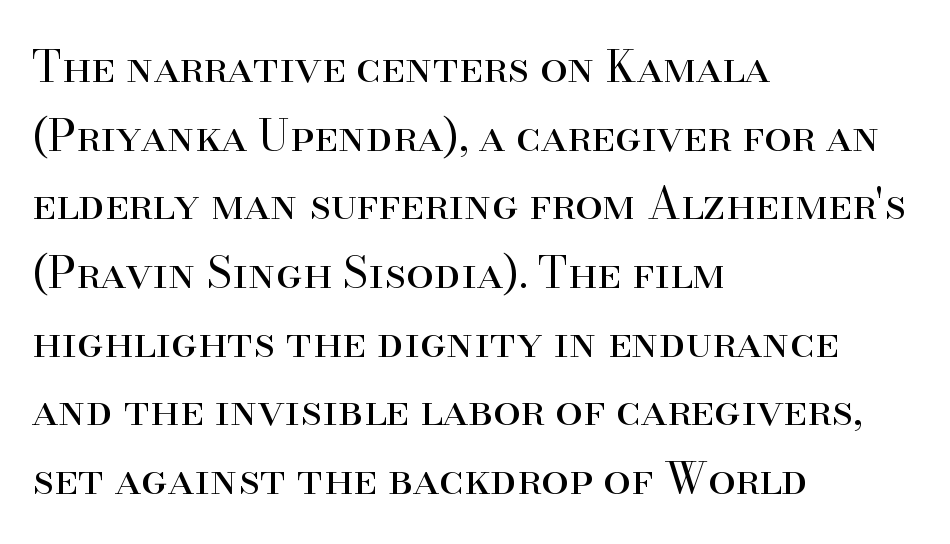
Q: Is the text bold? A: No.
Q: Is the text italic (slanted)? A: No, it is upright.
Q: Is the typeface a serif or a sans-serif typeface? A: Serif.
Q: Is the text underlined? A: No.
Q: How is the paragraph aligned? A: Left-aligned.
Q: Is the spacing between letters normal or unusually wide? A: Normal.
Q: Is the spacing between lines tight, normal or loose? A: Normal.
Q: Width (condensed, normal, or wide)? A: Normal.
Q: Stroke contrast? A: High.
Q: x-height? A: Small.
Q: Monospaced? A: No.
